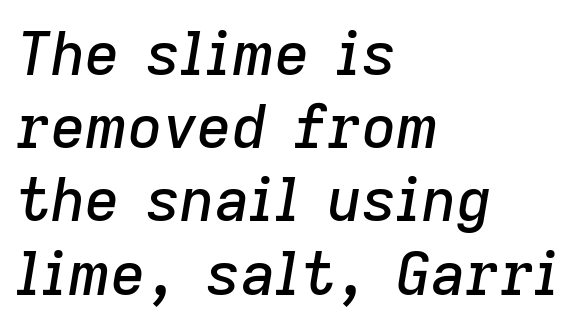
Descender tails drop into unmarked territory. Typeset ragged right — the left edge is the straight one. Think of a printed novel: that variable character pitch is what you see here. You could call the tracking neutral — neither tight nor loose. The face used here has a pronounced slope to its letters.
